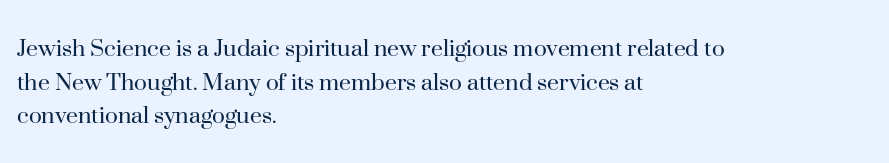
Whoever set this chose a conventional vertical rhythm. Each stroke keeps to a modest, everyday thickness or less. Is there any slant? The stems are plumb. Any mark beneath the type? The region is blank. Horizontal alignment here is leftward, the default for most running prose.
